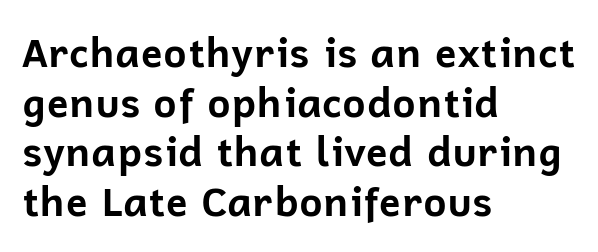
Notice how thick the strokes are: this is what a full bold looks like. Casual observation: everything's shoved over to the left. Character widths vary here, with narrow letters taking less room than wide ones. Plain, unruled lines of type. The axis of the letterforms is exactly vertical.
